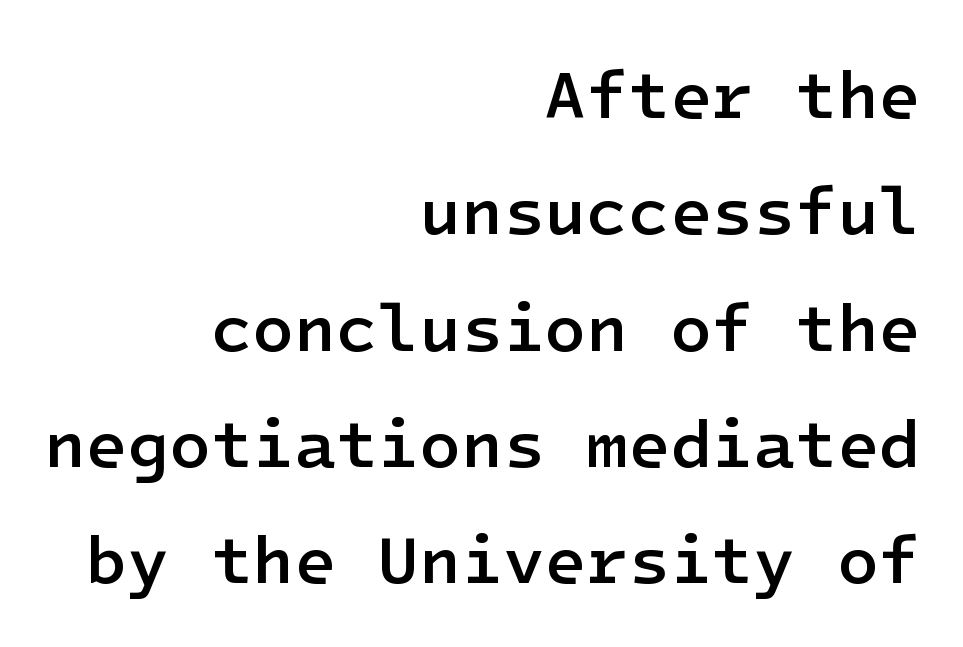
The image shows 68 px semibold sans-serif type, upright; set right-aligned, line spacing 1.71x, normal letter spacing, not underlined; low stroke contrast and a medium x-height.
